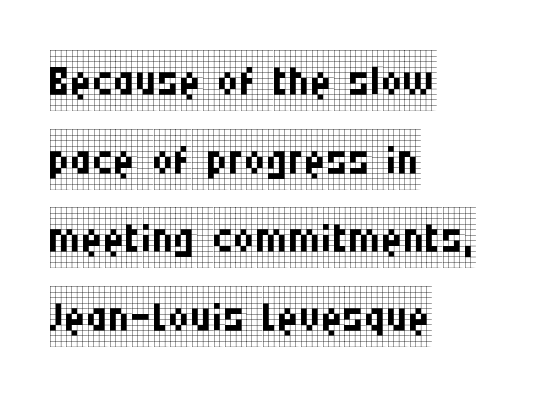
Q: Is the text bold? A: No.
Q: Is the text italic (slanted)? A: No, it is upright.
Q: Is the typeface a serif or a sans-serif typeface? A: Serif.
Q: Is the text underlined? A: No.
Q: How is the paragraph aligned? A: Left-aligned.
Q: Is the spacing between letters normal or unusually wide? A: Normal.
Q: Is the spacing between lines tight, normal or loose? A: Normal.
Q: Width (condensed, normal, or wide)? A: Condensed.
Q: Stroke contrast? A: Low.
Q: x-height? A: Large.
Q: Monospaced? A: No.
